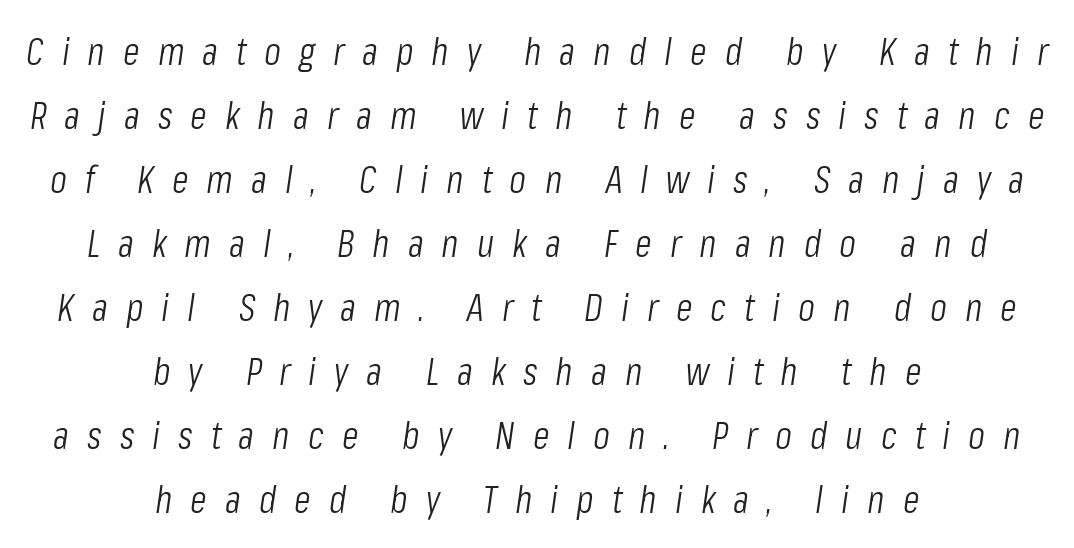
Q: Is the text bold? A: No.
Q: Is the text italic (slanted)? A: Yes, it leans right by about 8 degrees.
Q: Is the text underlined? A: No.
Q: How is the paragraph aligned? A: Centered.
Q: Is the spacing between letters normal or unusually wide? A: Unusually wide.
Q: Is the spacing between lines tight, normal or loose? A: Normal.
Q: Width (condensed, normal, or wide)? A: Condensed.
Q: Stroke contrast? A: Low.
Q: x-height? A: Medium.
Q: Monospaced? A: No.
